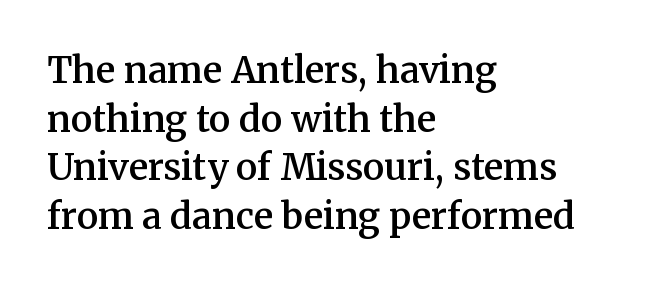
{"serif": "yes", "italic": "no", "bold": "semi", "weight": "semibold", "width": "normal", "stroke_contrast": "medium", "x_height": "medium", "monospaced": "no", "underline": "no", "align": "left", "line_spacing": "normal", "line_spacing_ratio": 1.35, "letter_spacing": "normal", "letter_spacing_em": 0.0, "glyph_px": 36}
